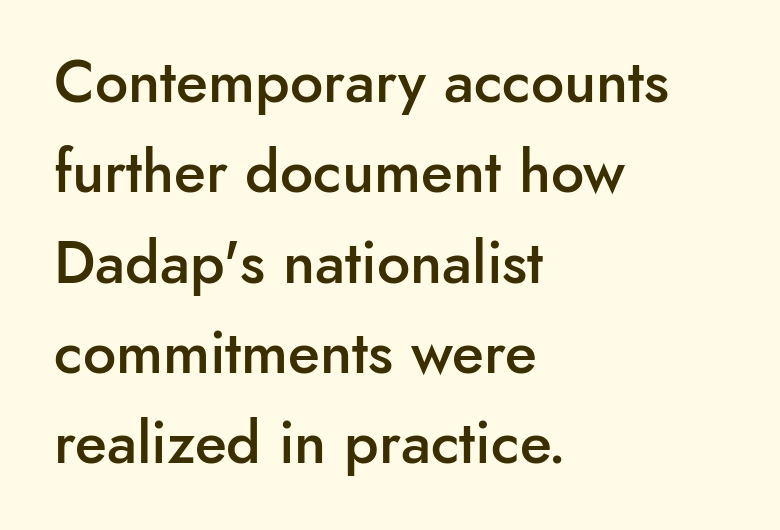
Unmarked baselines from the first word to the last. Each letter keeps its own natural width here, so spacing adapts to shape. Each letter's strokes conclude bluntly, with no projecting serifs. How heavy is the stroke? Medium-heavy — a semibold, shy of bold. Teacher's note: observe the even left margin — that is flush-left alignment.
